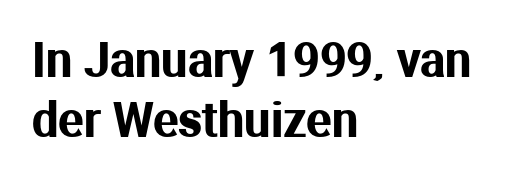
Tracking value appears to be zero — textbook default spacing. The typography opts for an upright posture over an oblique one. Has an underline been added? It has not. Reading down the column, the eye jumps a familiar distance to each next line. The passage shown is typed in a proportional face where columns would drift.
